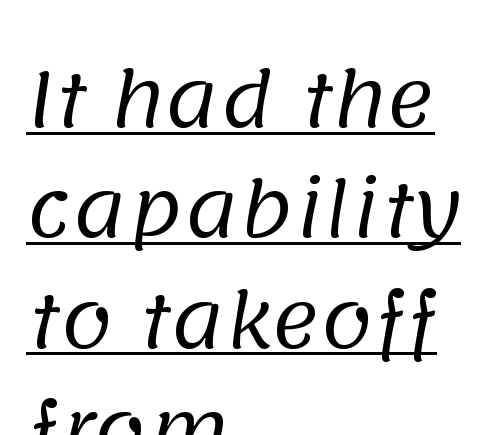
The image shows 74 px regular-weight sans-serif type; set left-aligned, normal line spacing (1.49x), normal letter spacing, underlined; low stroke contrast and a large x-height.
